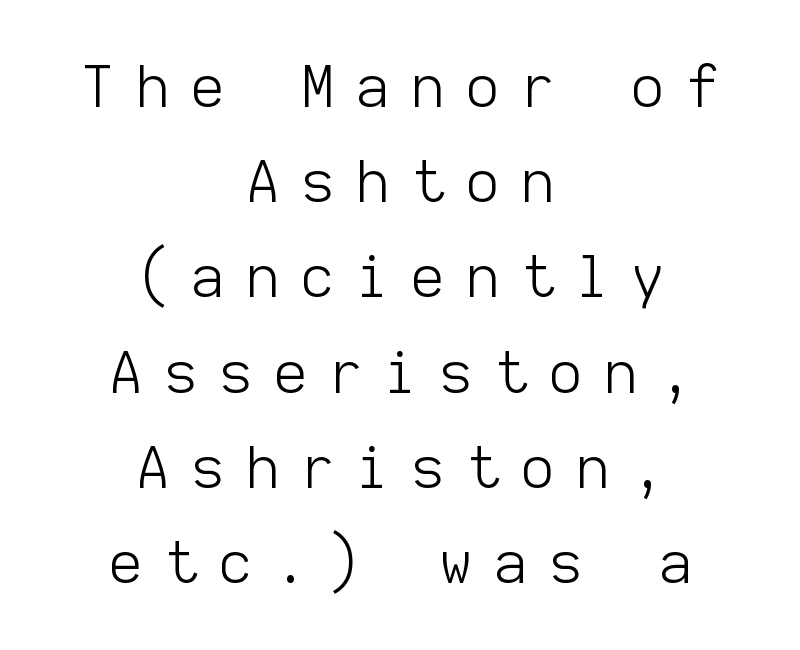
This is sans-serif lettering, the kind often seen on screens and signage. Successive baselines arrive at the customary interval. This sample has the even, mechanical cadence of fixed-width lettering. Posture: straight, roman, zero tilt.
